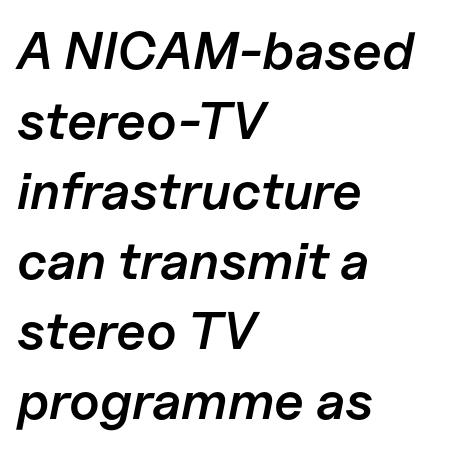
Emphasis-style slanted type is in use. Between one letter and the next there's only the usual sliver of space. Each letter keeps its own natural width here, so spacing adapts to shape. The setting favours the left margin, as ordinary paragraphs usually do. The space directly below the letters is spotless.
